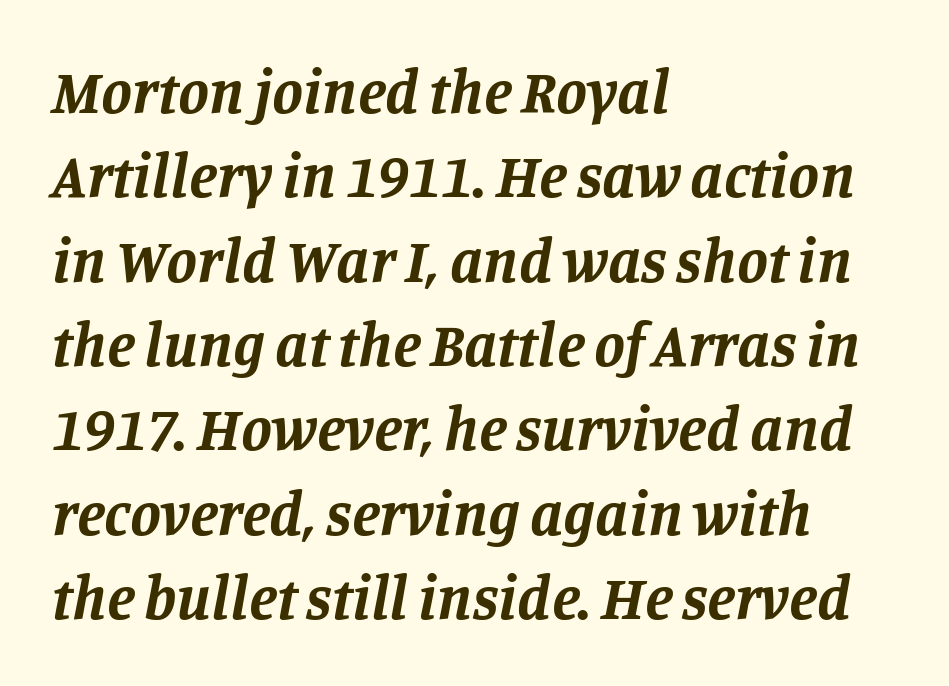
The image shows 62 px bold serif type, italic (leaning right); set left-aligned, normal line spacing (1.36x), normal letter spacing, not underlined; low stroke contrast and a large x-height.
